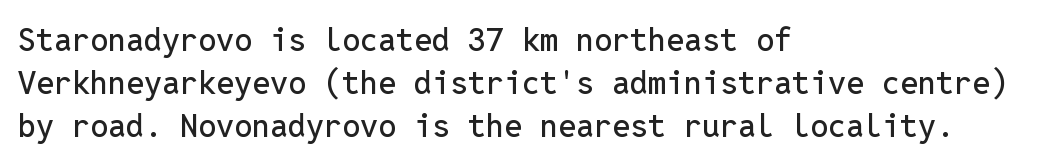
This rendering leaves character spacing at its baseline value. This sample uses a sans-serif face. Line beginnings align vertically; line endings do not. Spacing verdict: monospaced, one width for all characters. A roman cut, with each character standing at attention.
